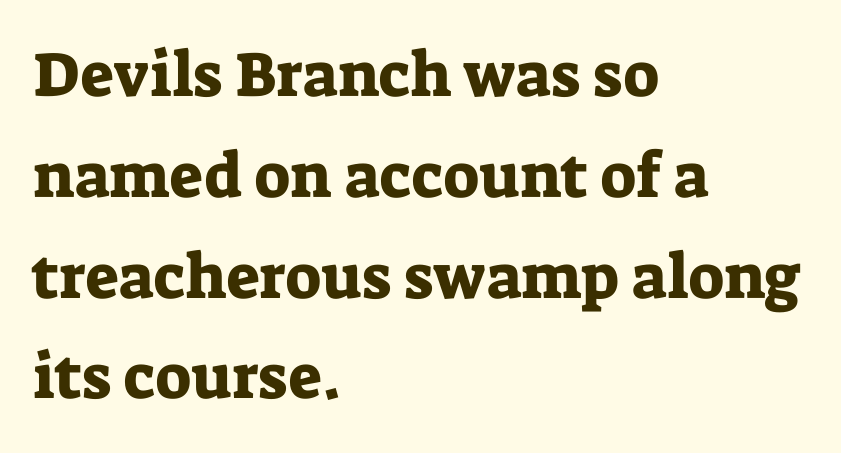
Alignment: flush left. The string is rendered with underlining switched off. The vertical gap from one line to the next is medium. Is this a fixed-width face? No — the glyphs have proportional, varying widths. The tracking reads as untouched default to a designer's eye. A serif font was chosen for this passage.
